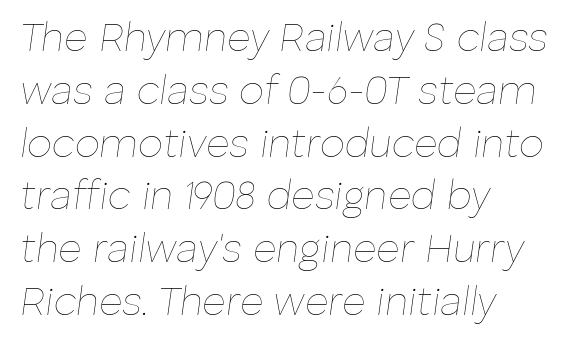
Q: Is the text bold? A: No.
Q: Is the text italic (slanted)? A: Yes, it leans right by about 8 degrees.
Q: Is the text underlined? A: No.
Q: How is the paragraph aligned? A: Left-aligned.
Q: Is the spacing between letters normal or unusually wide? A: Normal.
Q: Is the spacing between lines tight, normal or loose? A: Normal.
Q: Width (condensed, normal, or wide)? A: Normal.
Q: Stroke contrast? A: Low.
Q: x-height? A: Medium.
Q: Monospaced? A: No.
